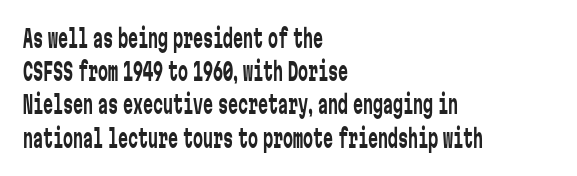
These lines sit exactly where default settings would place them. Decoration check: the copy has no underline. The typeface has the unassuming heft of standard copy or less. Horizontal alignment here is leftward, the default for most running prose.
